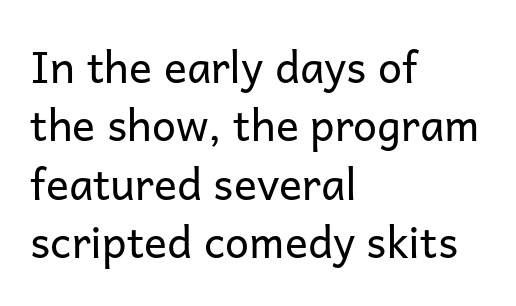
Vertical spacing — default. Letters rest on an invisible, unmarked baseline. Weight: regular or lighter. A typesetter would mark this as roman, not italic. Short note: letters normally spaced. Horizontally, the lines are justified to the leading edge only.
